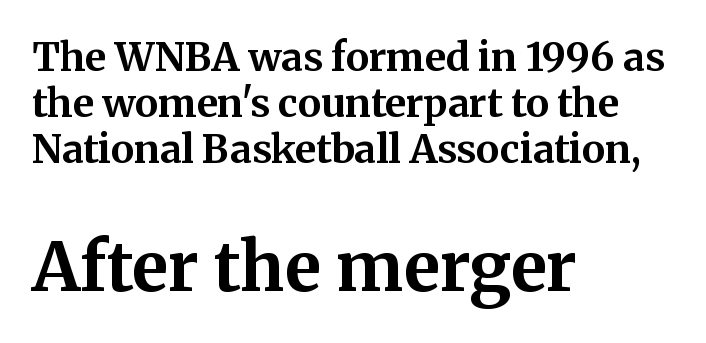
The image shows 68 px bold serif type, upright; set left-aligned, line spacing 1.18x, normal letter spacing, not underlined; the second (bottom) block is 1.74x larger; medium stroke contrast and a medium x-height.
